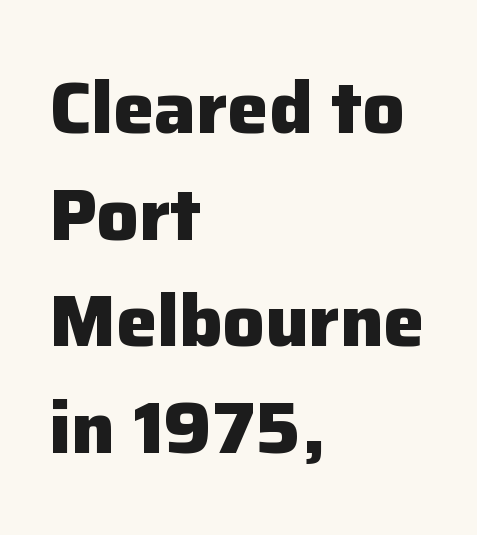
Q: Is the text bold? A: Yes.
Q: Is the text italic (slanted)? A: No, it is upright.
Q: Is the typeface a serif or a sans-serif typeface? A: Sans-serif.
Q: Is the text underlined? A: No.
Q: How is the paragraph aligned? A: Left-aligned.
Q: Is the spacing between letters normal or unusually wide? A: Normal.
Q: Is the spacing between lines tight, normal or loose? A: Normal.
Q: Width (condensed, normal, or wide)? A: Normal.
Q: Stroke contrast? A: Low.
Q: x-height? A: Medium.
Q: Monospaced? A: No.
